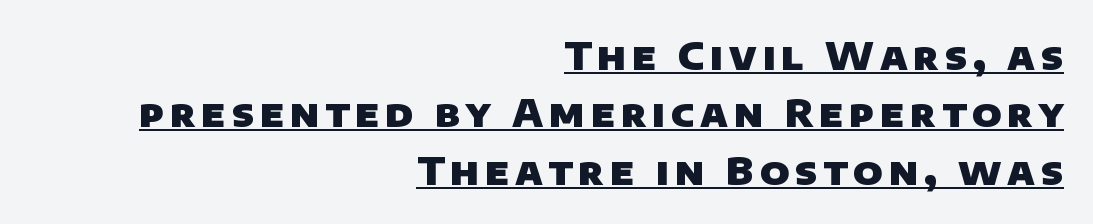
{"serif": "no", "bold": "yes", "weight": "heavy", "width": "normal", "stroke_contrast": "low", "x_height": "large", "monospaced": "no", "underline": "yes", "align": "right", "line_spacing": "normal", "line_spacing_ratio": 1.51, "glyph_px": 38}
